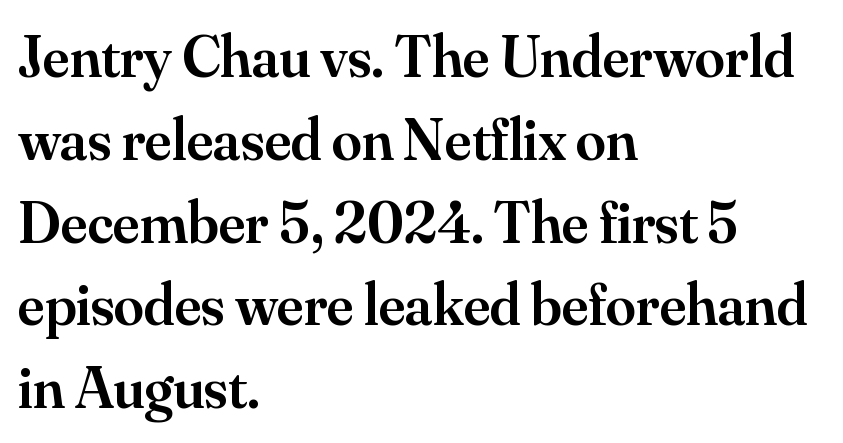
The image shows 60 px semibold serif type, upright; set left-aligned, normal line spacing (1.38x), normal letter spacing, not underlined; medium stroke contrast and a small x-height.
